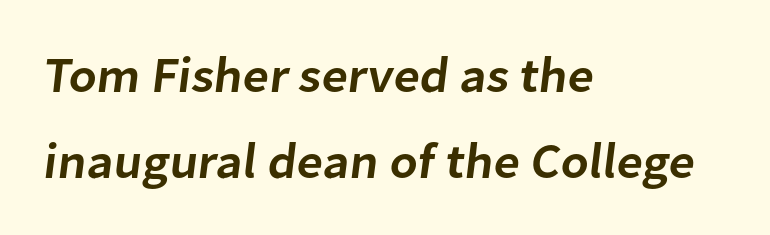
Are there feet on the stems? There aren't — it's a sans. Decoration check: the copy has no underline. Do the characters align in a grid? No, the font is proportional. The glyphs have the mass of a demibold cut, below bold. A typesetter would call this zero additional tracking. In CSS terms this would be text-align: left.
